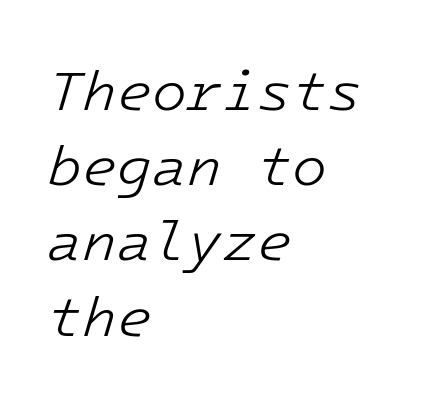
{"italic": "yes", "lean": "right", "slant_degrees": 16, "bold": "no", "weight": "light", "width": "normal", "stroke_contrast": "low", "x_height": "medium", "monospaced": "yes", "underline": "no", "align": "left", "line_spacing": "normal", "line_spacing_ratio": 1.32, "letter_spacing": "normal", "letter_spacing_em": 0.0, "glyph_px": 57}
